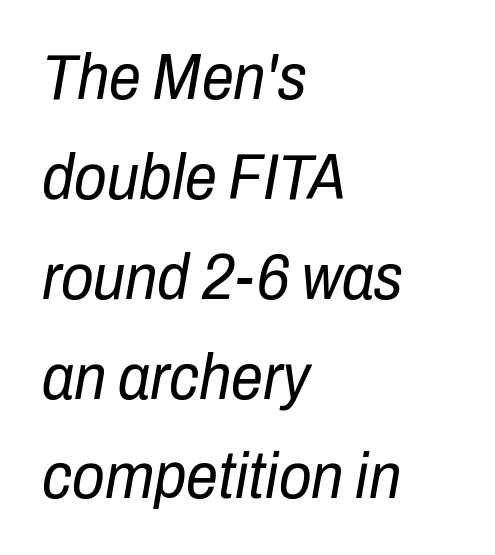
The image shows 64 px regular-weight, condensed type, italic (leaning right); set left-aligned, normal line spacing (1.56x), normal letter spacing, not underlined; low stroke contrast and a medium x-height.
